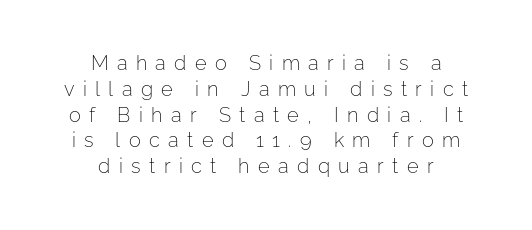
Honestly, there is no underline to notice here at all. You can tell it's not italic because the verticals are truly vertical. Does the leading feel generous? No, just average. Does extra space separate the letters? Yes, quite a lot of it.
